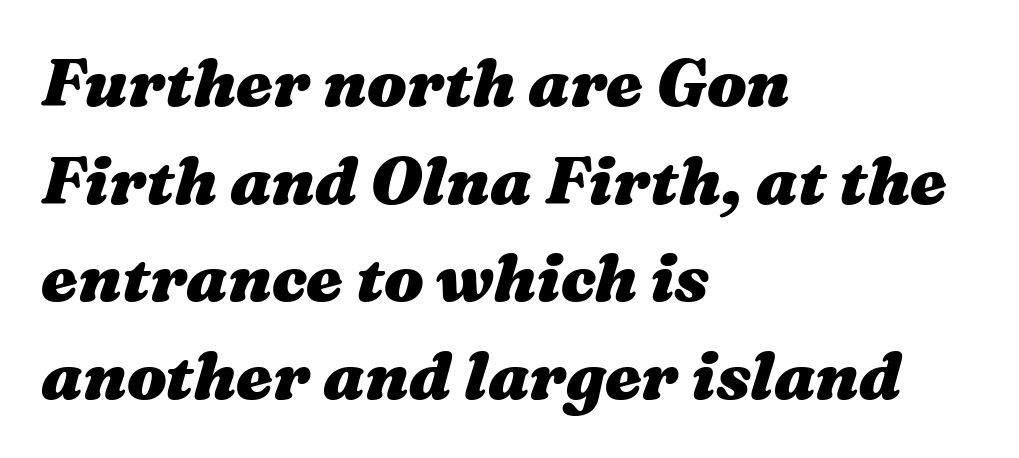
The image shows 66 px heavy, wide type, italic (leaning right); set left-aligned, normal line spacing (1.48x), normal letter spacing, not underlined; medium stroke contrast and a medium x-height.
